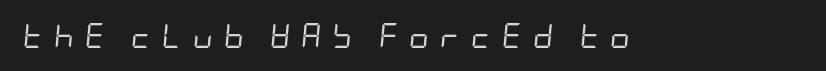
Q: Is the text bold? A: No.
Q: Is the text italic (slanted)? A: Yes, it leans right by about 5 degrees.
Q: Is the text underlined? A: No.
Q: Is the spacing between letters normal or unusually wide? A: Unusually wide.
